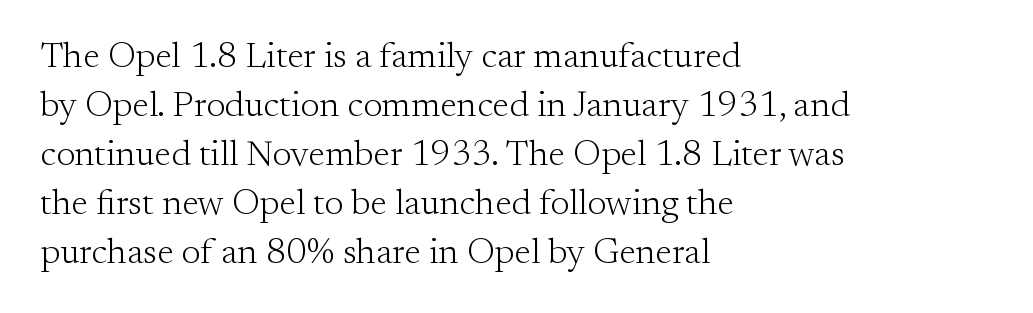
Q: Is the text bold? A: No.
Q: Is the text italic (slanted)? A: No, it is upright.
Q: Is the typeface a serif or a sans-serif typeface? A: Serif.
Q: Is the text underlined? A: No.
Q: How is the paragraph aligned? A: Left-aligned.
Q: Is the spacing between letters normal or unusually wide? A: Normal.
Q: Is the spacing between lines tight, normal or loose? A: Normal.
Q: Width (condensed, normal, or wide)? A: Normal.
Q: Stroke contrast? A: Medium.
Q: x-height? A: Small.
Q: Monospaced? A: No.
